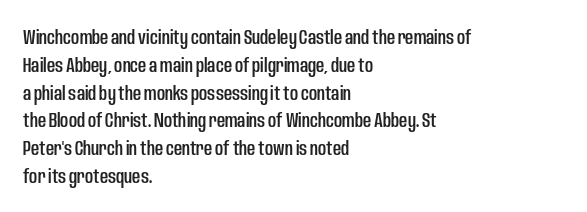
Ordinary non-slanted type is in use. If you drew a ruler down the left edge, every line would touch it. Underlining? Definitely not there. Rows of type keep a routine distance in the vertical direction. Observe the ordinary spacing: letters are neighbours, not strangers.
